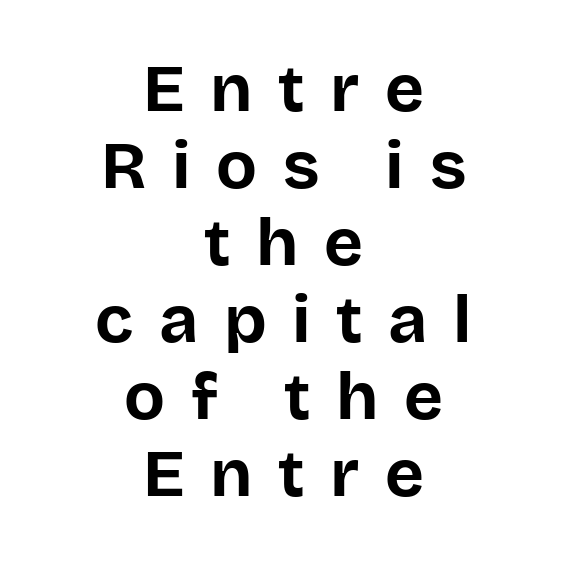
Observe the wide spacing: letters keep a clear distance from each other. The strokes are fattened all the way to bold. A typesetter would label this face a sans. The lines are packed closely together with very little leading.
